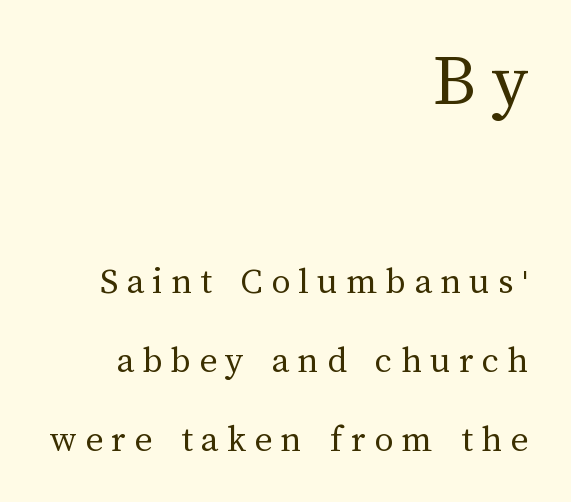
{"italic": "no", "bold": "no", "weight": "regular", "width": "normal", "stroke_contrast": "medium", "x_height": "medium", "monospaced": "no", "underline": "no", "align": "right", "line_spacing": "loose", "line_spacing_ratio": 2.08, "letter_spacing": "wide", "letter_spacing_em": 0.22, "larger_block": "first", "size_ratio": 2.0, "glyph_px": 76}
